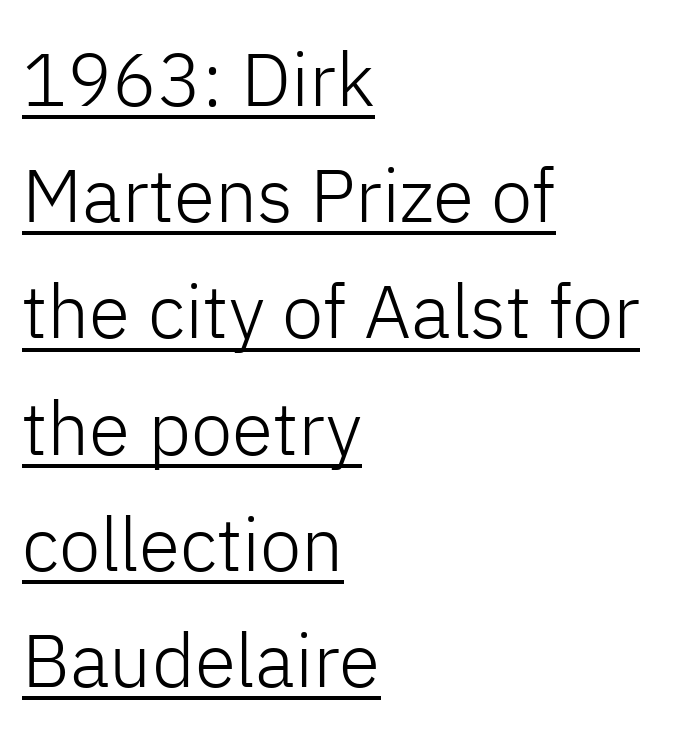
Does the lettering tilt? It doesn't — this is upright. This rendering features underlined lettering. The face used here is rendered with its standard letterfit. The cut favours lightness, reaching ordinary text weight at its darkest.
